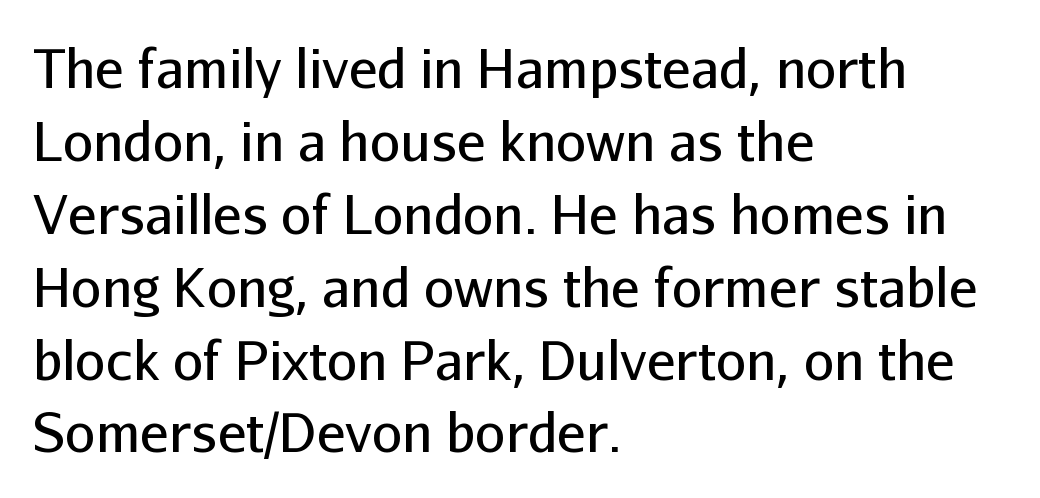
The image shows 54 px regular-weight sans-serif type, upright; set left-aligned, normal line spacing (1.35x), normal letter spacing, not underlined; low stroke contrast and a medium x-height.
